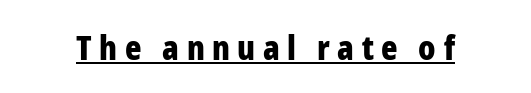
Q: Is the text bold? A: Yes.
Q: Is the text italic (slanted)? A: No, it is upright.
Q: Is the typeface a serif or a sans-serif typeface? A: Sans-serif.
Q: Is the text underlined? A: Yes.
Q: Is the spacing between letters normal or unusually wide? A: Unusually wide.
Q: Width (condensed, normal, or wide)? A: Condensed.
Q: Stroke contrast? A: Low.
Q: x-height? A: Medium.
Q: Monospaced? A: No.
